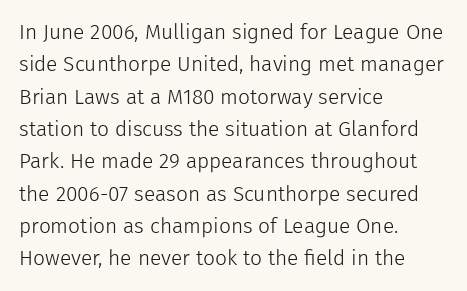
Words float on clear page, feet unadorned. Letters have the restrained weight of plain body copy at most. Horizontal alignment here is leftward, the default for most running prose. Whoever set this chose a conventional vertical rhythm. This sample uses an upright cut, with every glyph sitting square on the baseline.
